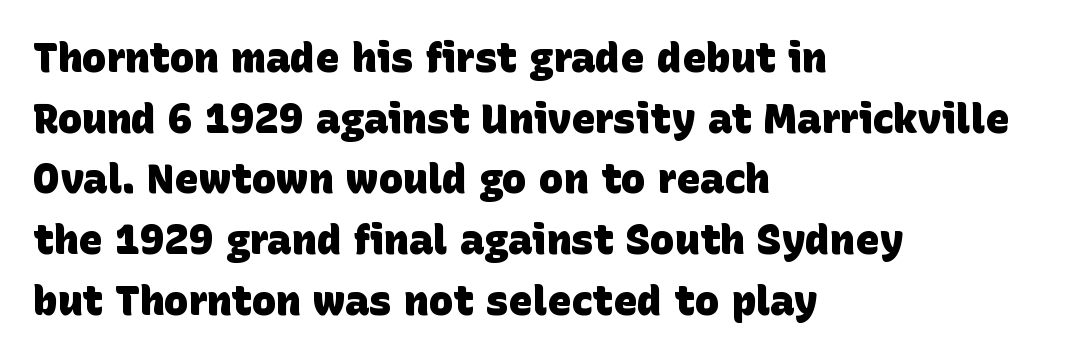
{"serif": "no", "bold": "yes", "weight": "heavy", "width": "normal", "stroke_contrast": "low", "x_height": "large", "monospaced": "no", "underline": "no", "align": "left", "line_spacing": "normal", "line_spacing_ratio": 1.48, "letter_spacing": "normal", "letter_spacing_em": 0.0, "glyph_px": 41}
